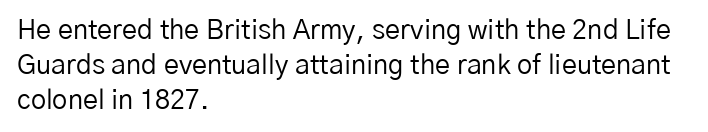
Q: Is the text bold? A: No.
Q: Is the text italic (slanted)? A: No, it is upright.
Q: Is the text underlined? A: No.
Q: How is the paragraph aligned? A: Left-aligned.
Q: Is the spacing between letters normal or unusually wide? A: Normal.
Q: Is the spacing between lines tight, normal or loose? A: Normal.
